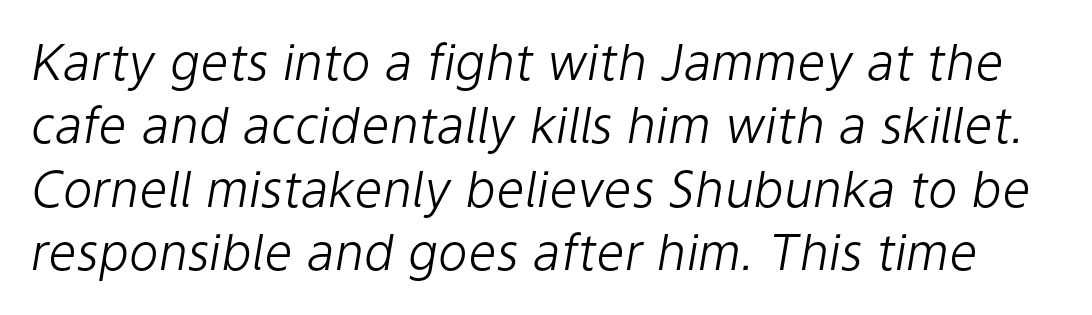
The image shows 50 px light type, italic (leaning right); set normal line spacing (1.27x), normal letter spacing, not underlined; low stroke contrast and a medium x-height.
